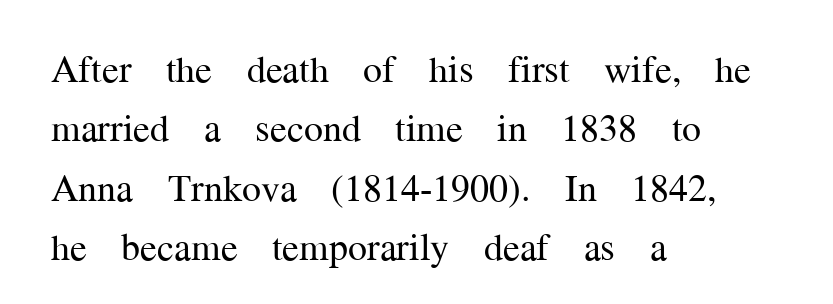
Q: Is the text bold? A: No.
Q: Is the text italic (slanted)? A: No, it is upright.
Q: Is the typeface a serif or a sans-serif typeface? A: Serif.
Q: Is the text underlined? A: No.
Q: How is the paragraph aligned? A: Left-aligned.
Q: Is the spacing between letters normal or unusually wide? A: Normal.
Q: Is the spacing between lines tight, normal or loose? A: Normal.
Q: Width (condensed, normal, or wide)? A: Normal.
Q: Stroke contrast? A: Medium.
Q: x-height? A: Medium.
Q: Monospaced? A: No.
